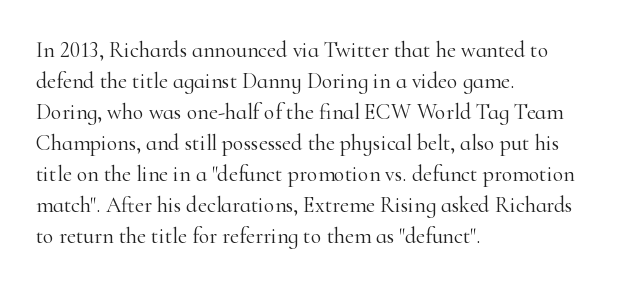
Q: Is the text bold? A: No.
Q: Is the text italic (slanted)? A: No, it is upright.
Q: Is the text underlined? A: No.
Q: How is the paragraph aligned? A: Left-aligned.
Q: Is the spacing between letters normal or unusually wide? A: Normal.
Q: Is the spacing between lines tight, normal or loose? A: Normal.
